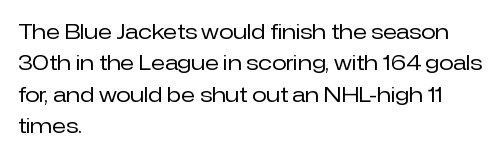
{"italic": "no", "bold": "no", "underline": "no", "align": "left", "line_spacing": "normal", "line_spacing_ratio": 1.5, "letter_spacing": "normal", "letter_spacing_em": 0.0, "glyph_px": 21}
